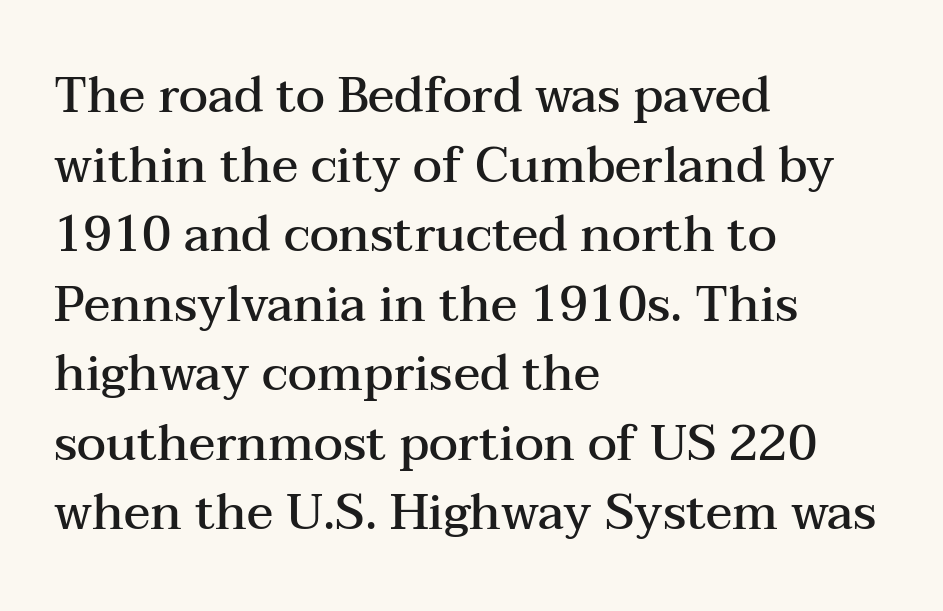
The lettering holds an erect, upright posture throughout. The passage shown stacks its lines at a standard gap. Weight check: semibold — heavier than regular, not quite bold. These lines are composed in type with serifs. Words float on clear page, feet unadorned.
